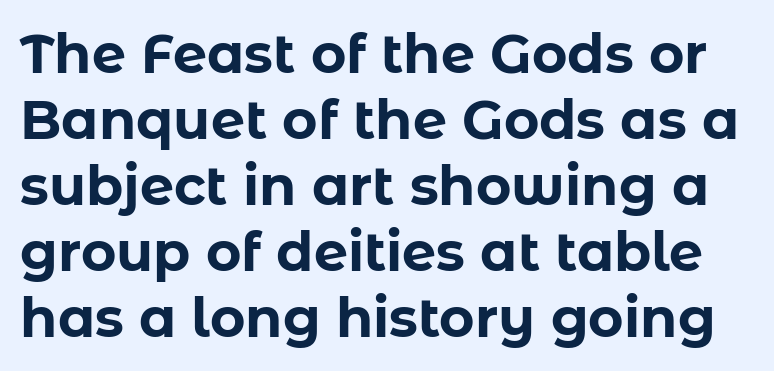
{"serif": "no", "italic": "no", "bold": "yes", "weight": "bold", "width": "normal", "stroke_contrast": "low", "x_height": "medium", "monospaced": "no", "underline": "no", "line_spacing_ratio": 1.22, "letter_spacing": "normal", "letter_spacing_em": 0.0, "glyph_px": 54}
